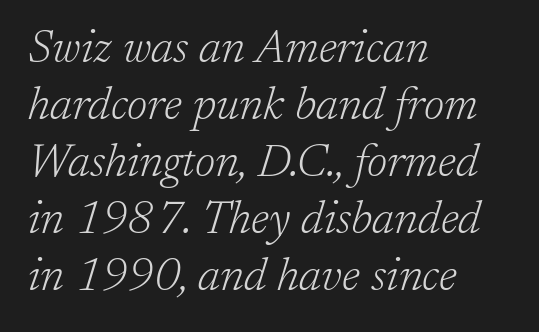
The image shows 46 px light serif type, italic (leaning right); set left-aligned, line spacing 1.24x, normal letter spacing, not underlined; low stroke contrast and a medium x-height.
